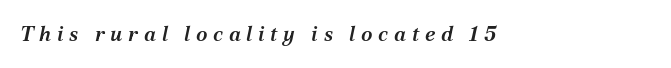
Type without underlining. Does the weight exceed regular? Yes, but only to semibold. Caption: expanded tracking, letters set apart. Rendered with sloped, italic letterforms.
